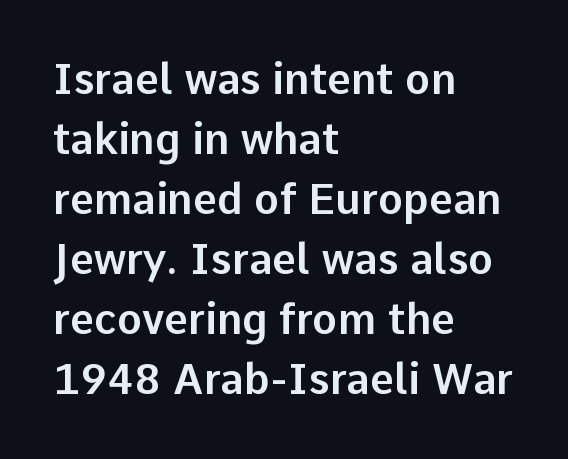
The image shows 42 px sans-serif type, upright; set left-aligned, normal line spacing (1.43x), normal letter spacing, not underlined; low stroke contrast and a medium x-height.
